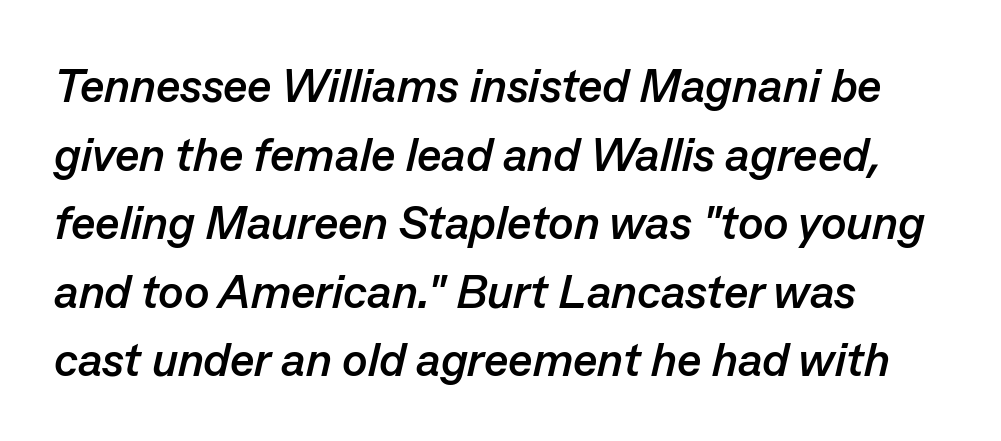
These lines were composed using italics. Bare-footed words on every line. There is no visible air inserted between adjacent glyphs. Strong, thick strokes mark this as bold type. Looks like regular typesetting: each glyph gets only the width it needs.
